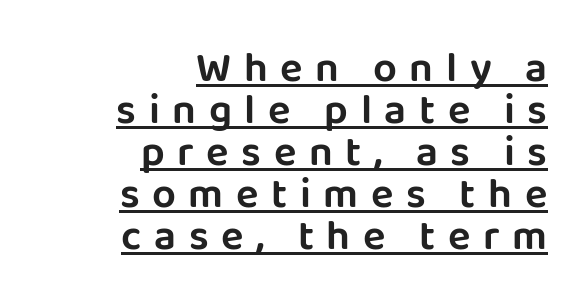
The image shows 42 px sans-serif type, upright; set right-aligned, tight line spacing (1.0x), unusually wide letter spacing (+0.3 em), underlined; low stroke contrast and a large x-height.
